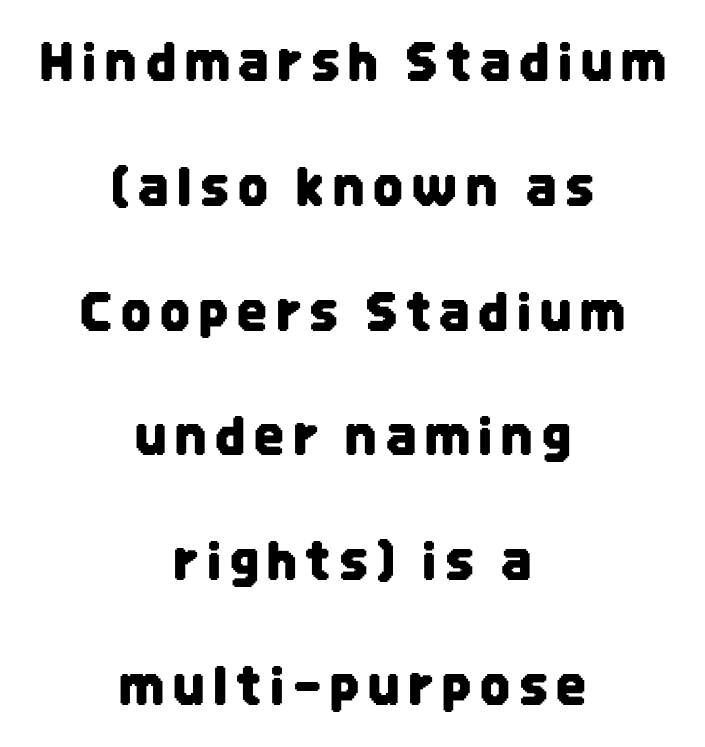
Q: Is the text italic (slanted)? A: No, it is upright.
Q: Is the typeface a serif or a sans-serif typeface? A: Sans-serif.
Q: Is the text underlined? A: No.
Q: How is the paragraph aligned? A: Centered.
Q: Is the spacing between lines tight, normal or loose? A: Loose.
Q: Width (condensed, normal, or wide)? A: Condensed.
Q: Stroke contrast? A: Low.
Q: x-height? A: Large.
Q: Monospaced? A: No.
